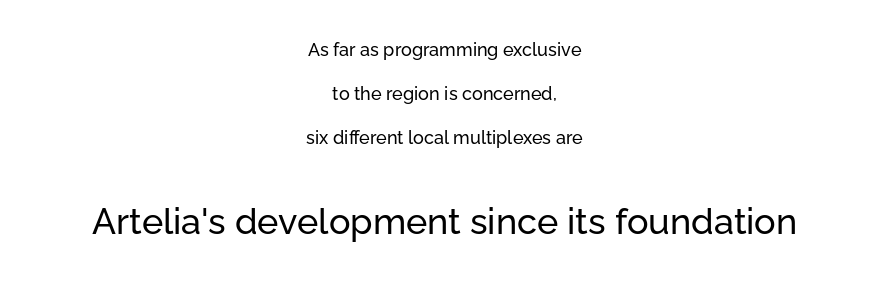
The image shows 36 px sans-serif type, upright; set centered, loose line spacing (2.45x), normal letter spacing, not underlined; the second (bottom) block is 2.0x larger; low stroke contrast and a medium x-height.
